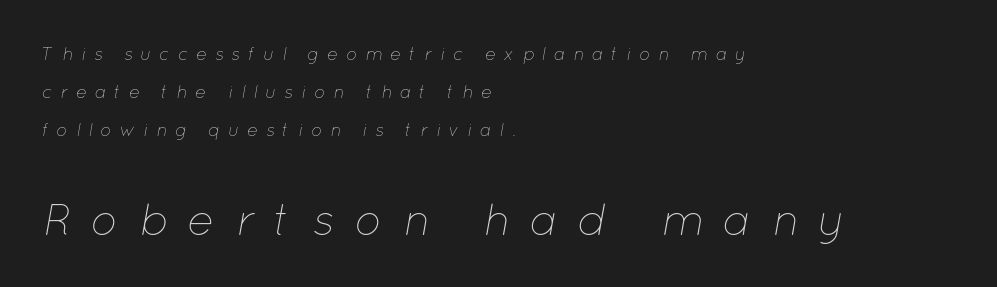
{"italic": "yes", "lean": "right", "slant_degrees": 12, "bold": "no", "weight": "thin", "width": "normal", "stroke_contrast": "low", "x_height": "medium", "monospaced": "no", "underline": "no", "align": "left", "line_spacing": "loose", "line_spacing_ratio": 2.11, "letter_spacing": "wide", "letter_spacing_em": 0.44, "larger_block": "second", "size_ratio": 2.5, "glyph_px": 45}
